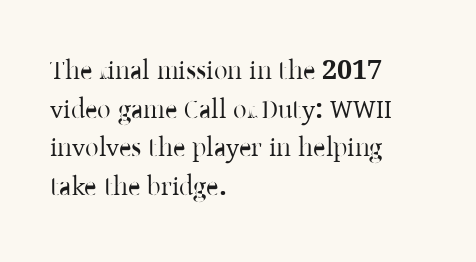
The image shows 27 px text type, upright; set left-aligned, normal line spacing (1.43x), normal letter spacing, not underlined.
